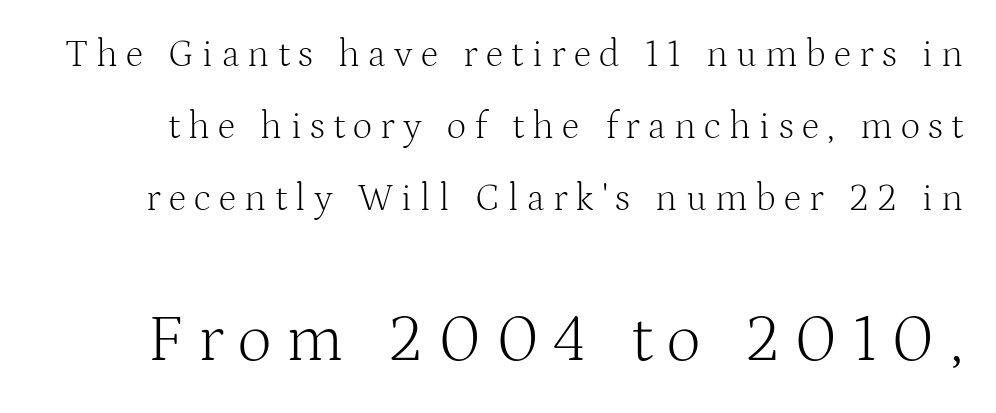
Q: Is the text bold? A: No.
Q: Is the text italic (slanted)? A: No, it is upright.
Q: Is the typeface a serif or a sans-serif typeface? A: Serif.
Q: Is the text underlined? A: No.
Q: Is the spacing between letters normal or unusually wide? A: Unusually wide.
Q: Which block of text is set in a larger size, the first (top) or the second (bottom)? A: The second (bottom) one.
Q: Width (condensed, normal, or wide)? A: Normal.
Q: Stroke contrast? A: Medium.
Q: x-height? A: Medium.
Q: Monospaced? A: No.
